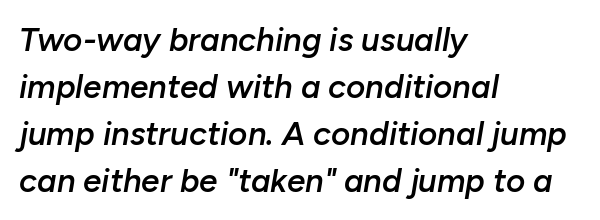
You can tell it's italic because the verticals aren't actually vertical. Underline: absent. How are the letters spaced? Ordinarily, with no added tracking. Do the characters align in a grid? No, the font is proportional. The glyphs have the mass of a demibold cut, below bold. The setting favours the left margin, as ordinary paragraphs usually do.
